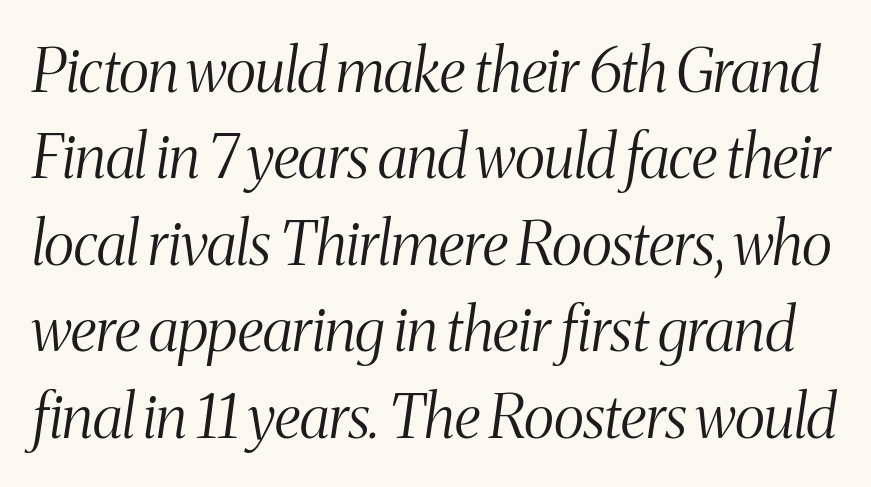
{"serif": "yes", "italic": "yes", "lean": "right", "slant_degrees": 8, "bold": "no", "weight": "light", "width": "condensed", "stroke_contrast": "medium", "x_height": "medium", "monospaced": "no", "underline": "no", "line_spacing": "normal", "line_spacing_ratio": 1.44, "letter_spacing": "normal", "letter_spacing_em": 0.0, "glyph_px": 60}
